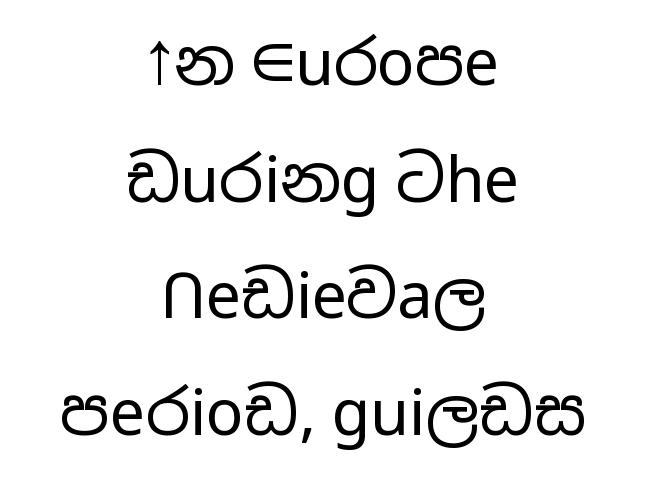
The face used here is proportionally spaced, like ordinary book or web type. Underlining? Definitely not there. Designer's note — italics off, roman on. The rendering positions every line midway between the sides. Between one letter and the next there's only the usual sliver of space.
